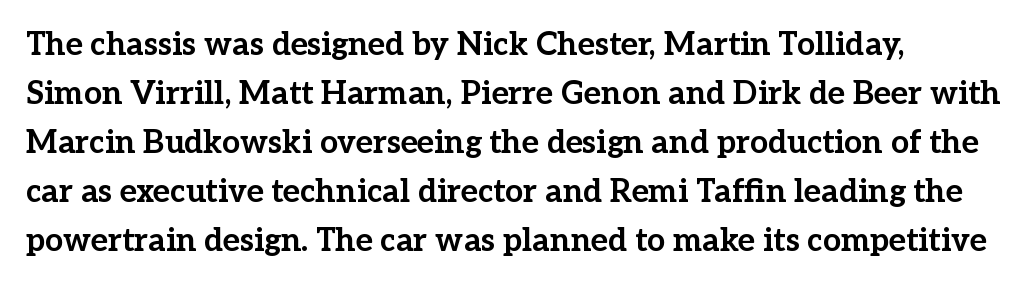
Q: Is the text bold? A: Yes.
Q: Is the text italic (slanted)? A: No, it is upright.
Q: Is the typeface a serif or a sans-serif typeface? A: Serif.
Q: Is the text underlined? A: No.
Q: How is the paragraph aligned? A: Left-aligned.
Q: Is the spacing between letters normal or unusually wide? A: Normal.
Q: Is the spacing between lines tight, normal or loose? A: Normal.
Q: Width (condensed, normal, or wide)? A: Normal.
Q: Stroke contrast? A: Low.
Q: x-height? A: Medium.
Q: Monospaced? A: No.
